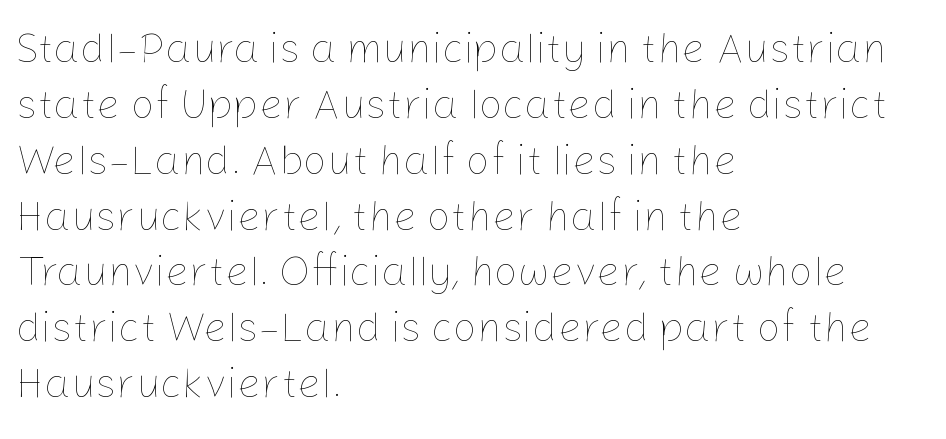
{"italic": "no", "bold": "no", "weight": "thin", "width": "normal", "stroke_contrast": "low", "x_height": "medium", "monospaced": "no", "underline": "no", "align": "left", "line_spacing": "normal", "line_spacing_ratio": 1.33, "letter_spacing": "normal", "letter_spacing_em": 0.0, "glyph_px": 42}
